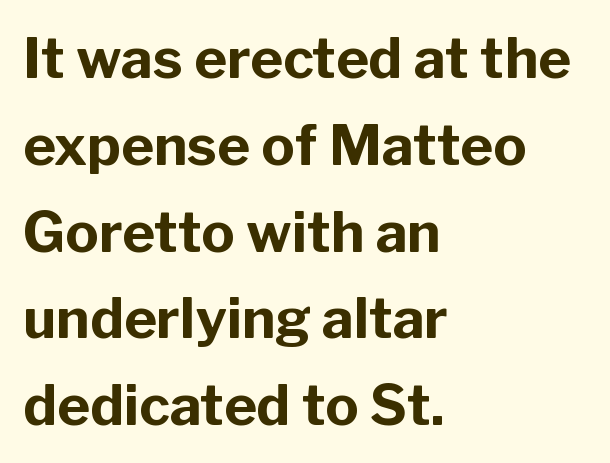
{"serif": "no", "italic": "no", "bold": "yes", "weight": "bold", "width": "normal", "stroke_contrast": "low", "x_height": "medium", "monospaced": "no", "underline": "no", "align": "left", "line_spacing": "normal", "line_spacing_ratio": 1.55, "letter_spacing": "normal", "letter_spacing_em": 0.0, "glyph_px": 56}
